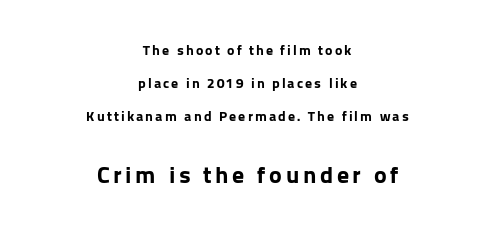
The image shows 24 px bold type, upright; set centered, loose line spacing (2.37x), not underlined; the second (bottom) block is 1.71x larger.
